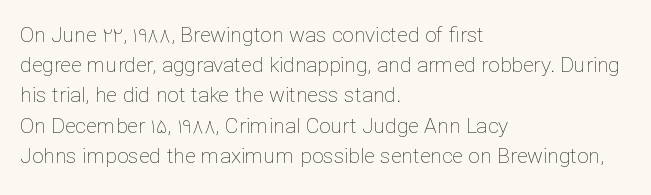
Q: Is the text bold? A: No.
Q: Is the text italic (slanted)? A: No, it is upright.
Q: Is the text underlined? A: No.
Q: How is the paragraph aligned? A: Left-aligned.
Q: Is the spacing between letters normal or unusually wide? A: Normal.
Q: Is the spacing between lines tight, normal or loose? A: Normal.
